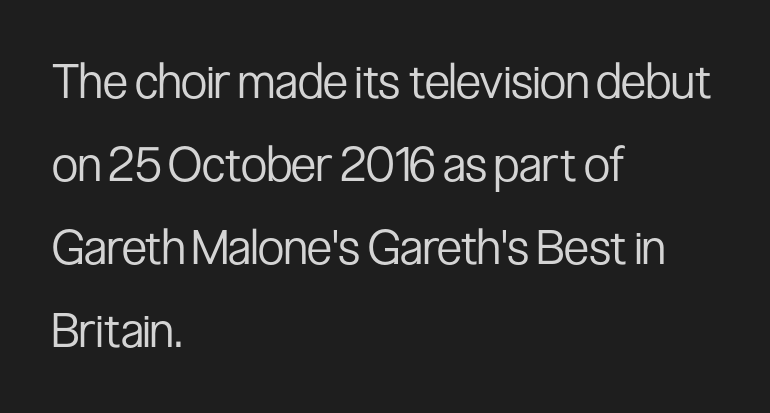
Q: Is the text bold? A: No.
Q: Is the text italic (slanted)? A: No, it is upright.
Q: Is the typeface a serif or a sans-serif typeface? A: Sans-serif.
Q: Is the text underlined? A: No.
Q: How is the paragraph aligned? A: Left-aligned.
Q: Is the spacing between letters normal or unusually wide? A: Normal.
Q: Width (condensed, normal, or wide)? A: Condensed.
Q: Stroke contrast? A: Low.
Q: x-height? A: Medium.
Q: Monospaced? A: No.
